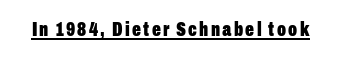
{"italic": "no", "bold": "yes", "underline": "yes", "glyph_px": 21}
